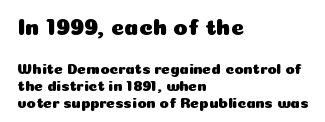
Q: Is the text italic (slanted)? A: No, it is upright.
Q: Is the text underlined? A: No.
Q: How is the paragraph aligned? A: Left-aligned.
Q: Is the spacing between letters normal or unusually wide? A: Normal.
Q: Is the spacing between lines tight, normal or loose? A: Tight.
Q: Which block of text is set in a larger size, the first (top) or the second (bottom)? A: The first (top) one.
